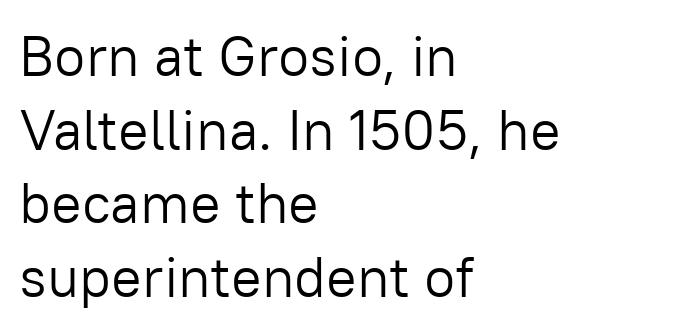
Q: Is the text bold? A: No.
Q: Is the text italic (slanted)? A: No, it is upright.
Q: Is the typeface a serif or a sans-serif typeface? A: Sans-serif.
Q: Is the text underlined? A: No.
Q: How is the paragraph aligned? A: Left-aligned.
Q: Is the spacing between letters normal or unusually wide? A: Normal.
Q: Is the spacing between lines tight, normal or loose? A: Normal.
Q: Width (condensed, normal, or wide)? A: Normal.
Q: Stroke contrast? A: Low.
Q: x-height? A: Medium.
Q: Monospaced? A: No.
